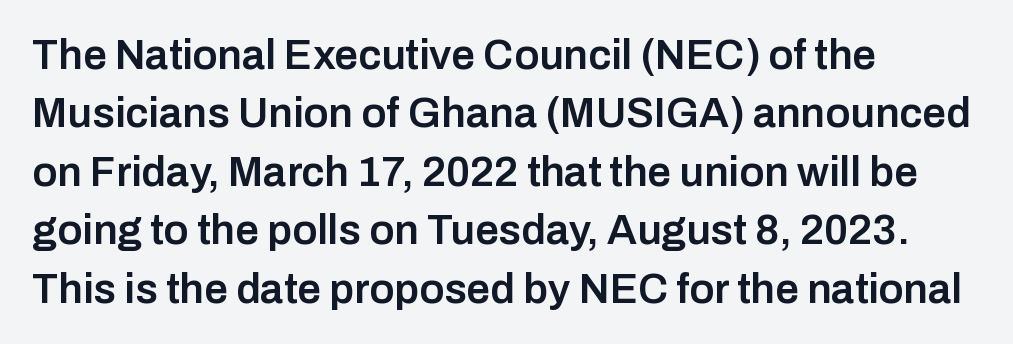
The image shows 42 px semibold sans-serif type, upright; set left-aligned, normal line spacing (1.39x), normal letter spacing, not underlined; low stroke contrast and a medium x-height.
